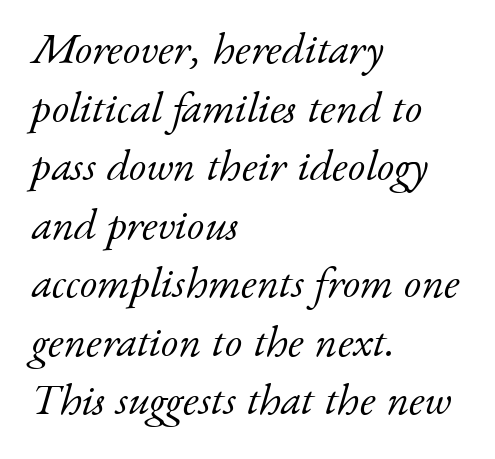
{"serif": "yes", "italic": "yes", "lean": "right", "slant_degrees": 17, "bold": "no", "weight": "light", "width": "normal", "stroke_contrast": "low", "x_height": "small", "monospaced": "no", "underline": "no", "align": "left", "line_spacing": "normal", "line_spacing_ratio": 1.33, "letter_spacing": "normal", "letter_spacing_em": 0.0, "glyph_px": 44}
